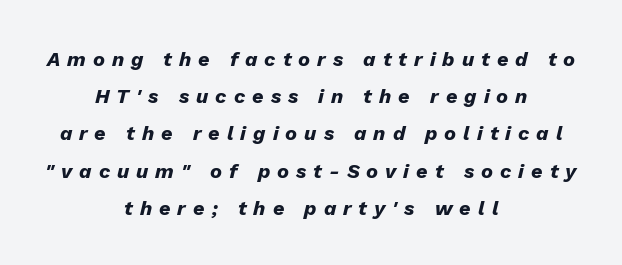
Style check: oblique. A bare baseline throughout the passage. A student would call this center alignment; a typographer would say set centered. Tracking here is generous; glyphs stand well apart from one another. Heavy-handed strokes throughout: this text is bold.
